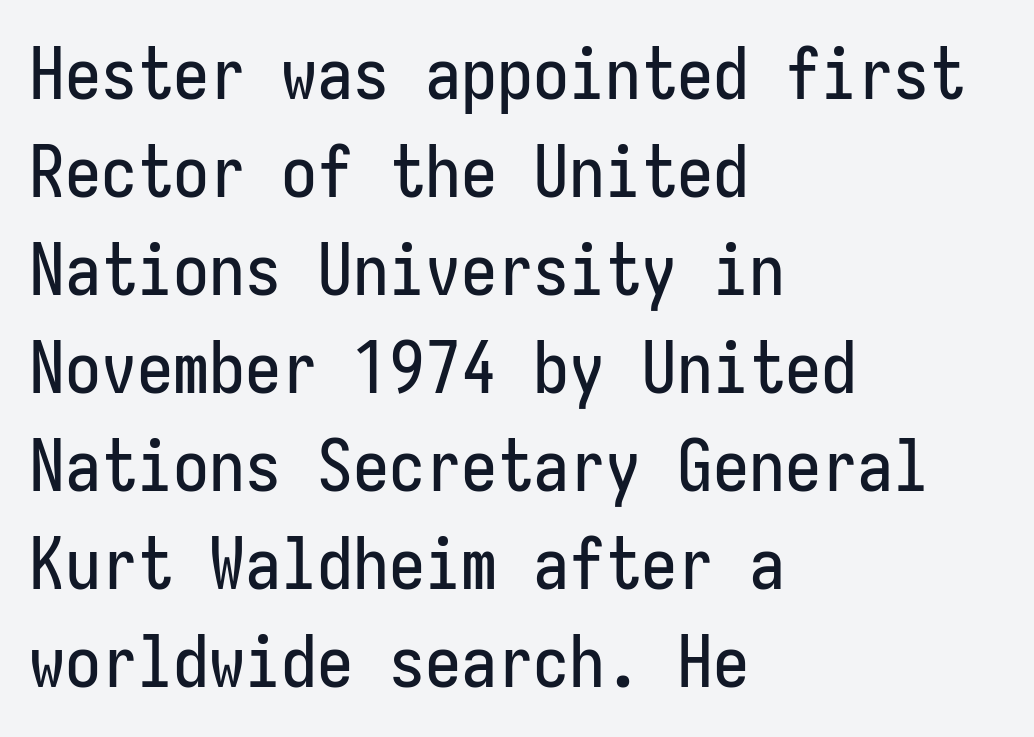
Q: Is the text italic (slanted)? A: No, it is upright.
Q: Is the typeface a serif or a sans-serif typeface? A: Sans-serif.
Q: Is the text underlined? A: No.
Q: How is the paragraph aligned? A: Left-aligned.
Q: Is the spacing between letters normal or unusually wide? A: Normal.
Q: Is the spacing between lines tight, normal or loose? A: Normal.
Q: Width (condensed, normal, or wide)? A: Condensed.
Q: Stroke contrast? A: Low.
Q: x-height? A: Medium.
Q: Monospaced? A: Yes.
